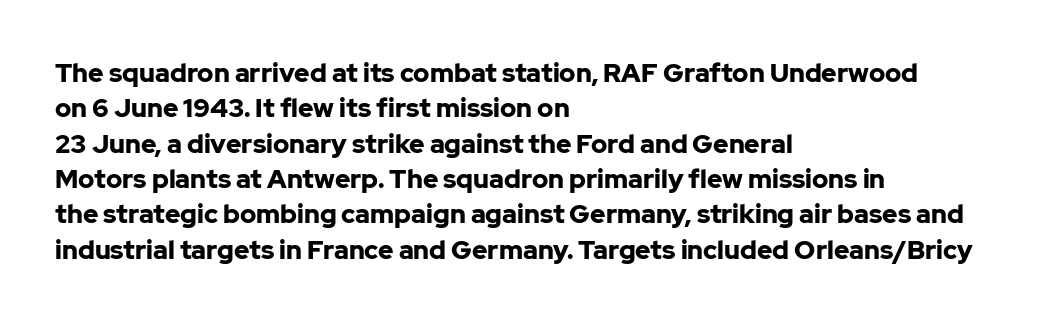
{"italic": "no", "bold": "yes", "underline": "no", "align": "left", "line_spacing": "normal", "line_spacing_ratio": 1.36, "letter_spacing": "normal", "letter_spacing_em": 0.0, "glyph_px": 26}
